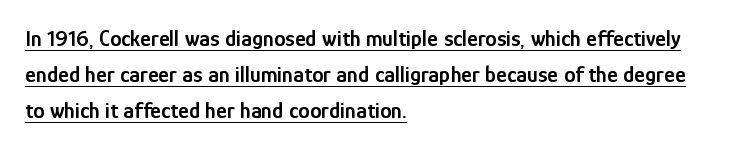
The image shows 23 px text type, upright; set left-aligned, normal line spacing (1.57x), normal letter spacing, underlined.
